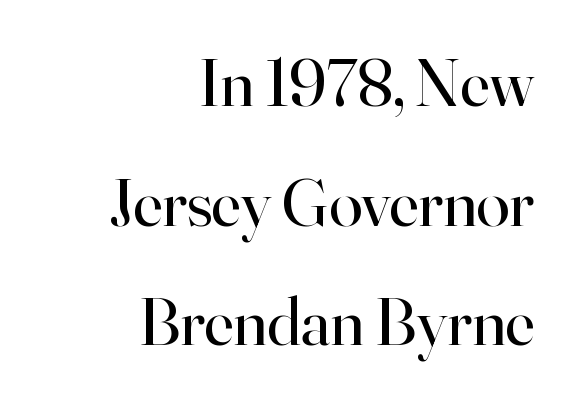
Q: Is the text bold? A: No.
Q: Is the text italic (slanted)? A: No, it is upright.
Q: Is the typeface a serif or a sans-serif typeface? A: Serif.
Q: Is the text underlined? A: No.
Q: How is the paragraph aligned? A: Right-aligned.
Q: Is the spacing between letters normal or unusually wide? A: Normal.
Q: Width (condensed, normal, or wide)? A: Normal.
Q: Stroke contrast? A: High.
Q: x-height? A: Small.
Q: Monospaced? A: No.
